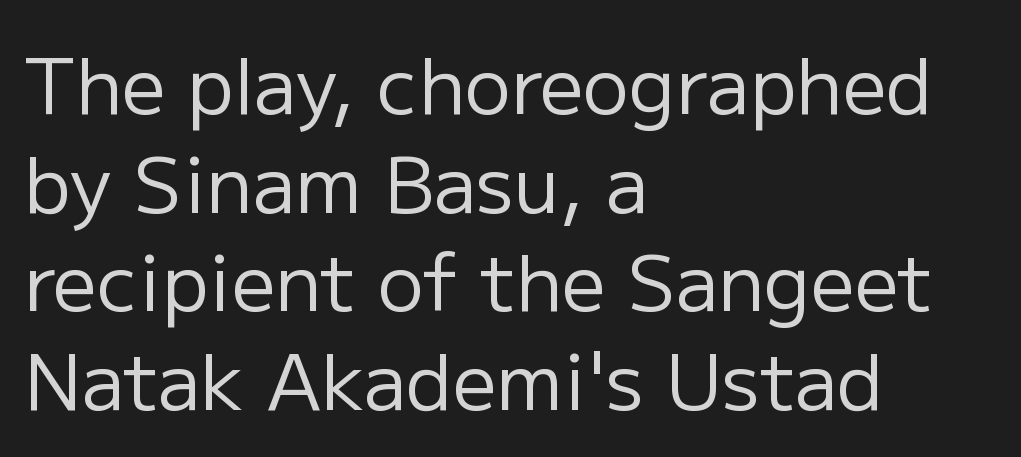
Left-aligned paragraph, ragged on the right. A typesetter would call this proportional, since set widths differ per character. Stroke thickness stays within the range of a standard reading face or lighter. The rendering uses a moderate line-height, typical for paragraphs. Caption: standard tracking, unaltered. Typographically, this falls in the sans-serif category.
